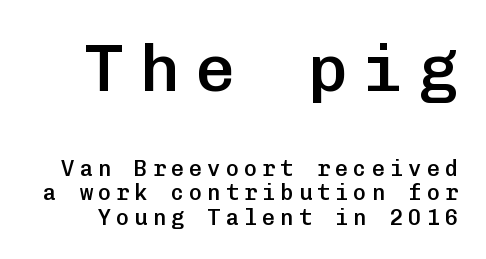
Does the type have serifs? No, each stem ends abruptly. The rendering uses a semibold face; strokes are thickened but not to full bold. There is plenty of visible air inserted between adjacent glyphs. Tall strokes in this sample are plumb rather than angled.
